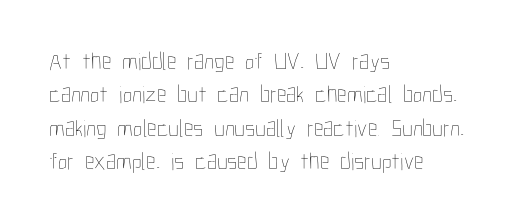
The letterforms sit at book weight or below. Posture: straight, roman, zero tilt. Tracking value appears to be zero — textbook default spacing. The passage shown stacks its lines at a standard gap. Is the block centered? No — it sits flush against the left margin. The foot of each line stays bare and open.
